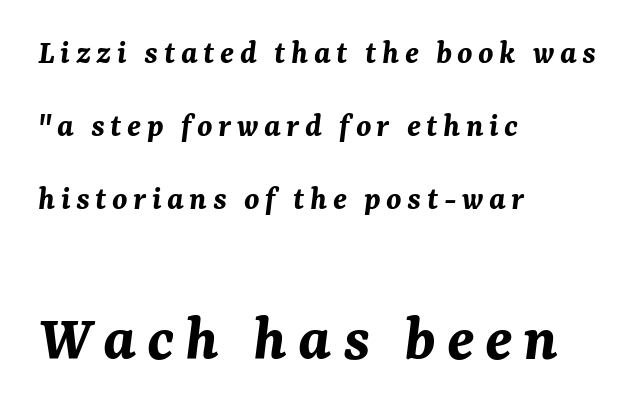
The image shows 67 px bold type, italic (leaning right); set left-aligned, loose line spacing (2.14x), not underlined; the second (bottom) block is 1.97x larger; medium stroke contrast and a medium x-height.
